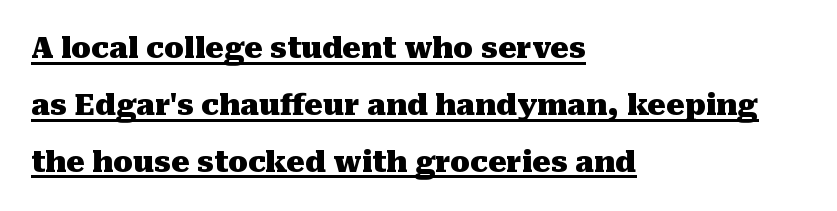
The image shows 29 px heavy serif type, upright; set left-aligned, loose line spacing (1.96x), normal letter spacing, underlined; medium stroke contrast and a medium x-height.
